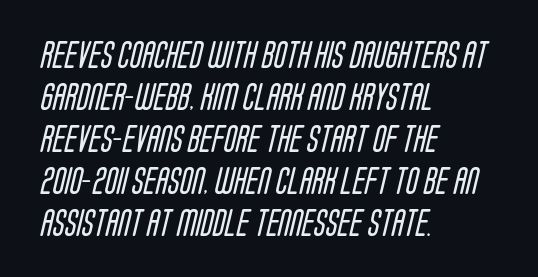
Q: Is the text bold? A: No.
Q: Is the typeface a serif or a sans-serif typeface? A: Sans-serif.
Q: Is the text underlined? A: No.
Q: How is the paragraph aligned? A: Left-aligned.
Q: Is the spacing between letters normal or unusually wide? A: Normal.
Q: Is the spacing between lines tight, normal or loose? A: Normal.
Q: Width (condensed, normal, or wide)? A: Condensed.
Q: Stroke contrast? A: Low.
Q: x-height? A: Large.
Q: Monospaced? A: No.
